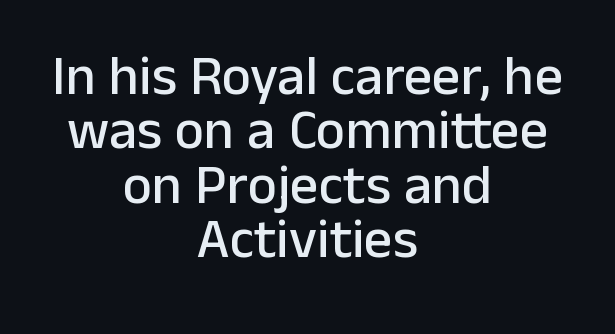
{"serif": "no", "italic": "no", "width": "normal", "stroke_contrast": "low", "x_height": "medium", "monospaced": "no", "underline": "no", "align": "center", "line_spacing": "tight", "line_spacing_ratio": 0.97, "letter_spacing": "normal", "letter_spacing_em": 0.0, "glyph_px": 56}
